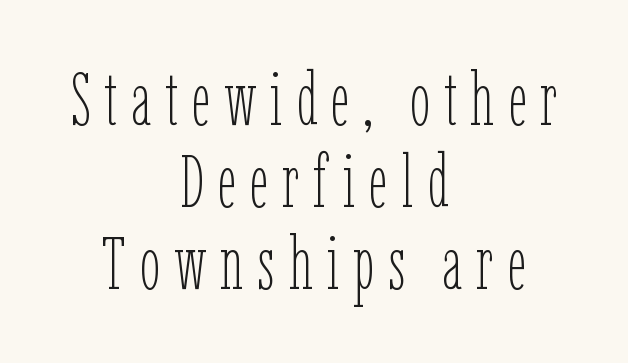
The image shows 73 px thin, condensed type, upright; set centered, tight line spacing (1.12x), not underlined; low stroke contrast and a medium x-height.
